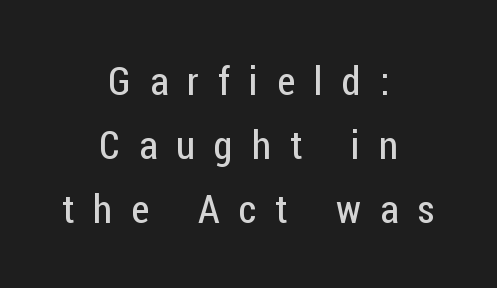
{"serif": "no", "italic": "no", "bold": "no", "weight": "regular", "width": "condensed", "stroke_contrast": "low", "x_height": "medium", "monospaced": "no", "underline": "no", "align": "center", "line_spacing": "normal", "line_spacing_ratio": 1.64, "letter_spacing": "wide", "letter_spacing_em": 0.49, "glyph_px": 39}
